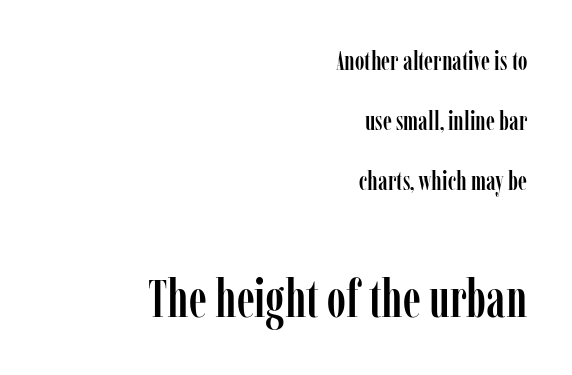
Q: Is the text italic (slanted)? A: No, it is upright.
Q: Is the typeface a serif or a sans-serif typeface? A: Serif.
Q: Is the text underlined? A: No.
Q: How is the paragraph aligned? A: Right-aligned.
Q: Is the spacing between letters normal or unusually wide? A: Normal.
Q: Is the spacing between lines tight, normal or loose? A: Loose.
Q: Which block of text is set in a larger size, the first (top) or the second (bottom)? A: The second (bottom) one.
Q: Width (condensed, normal, or wide)? A: Condensed.
Q: Stroke contrast? A: Low.
Q: x-height? A: Medium.
Q: Monospaced? A: No.
